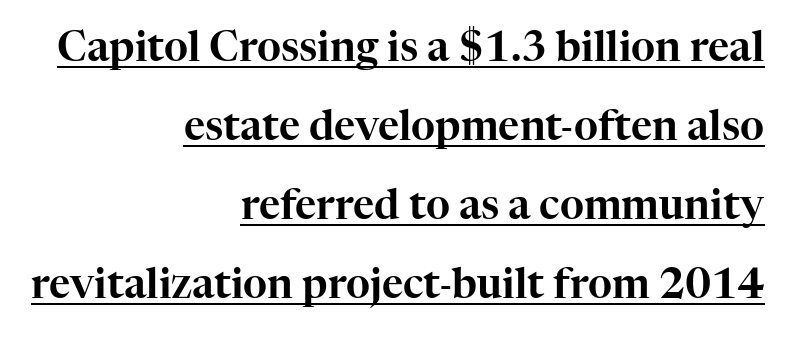
The image shows 41 px serif type, upright; set right-aligned, loose line spacing (1.93x), normal letter spacing, underlined; high stroke contrast and a medium x-height.
